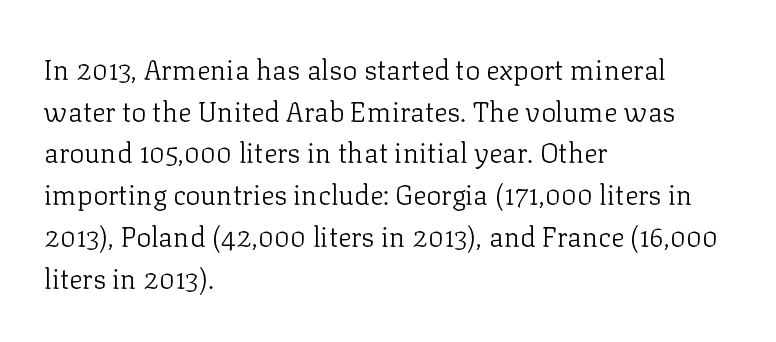
{"serif": "yes", "italic": "no", "bold": "no", "weight": "light", "width": "normal", "stroke_contrast": "low", "x_height": "medium", "monospaced": "no", "underline": "no", "align": "left", "line_spacing": "normal", "line_spacing_ratio": 1.49, "letter_spacing": "normal", "letter_spacing_em": 0.0, "glyph_px": 28}
